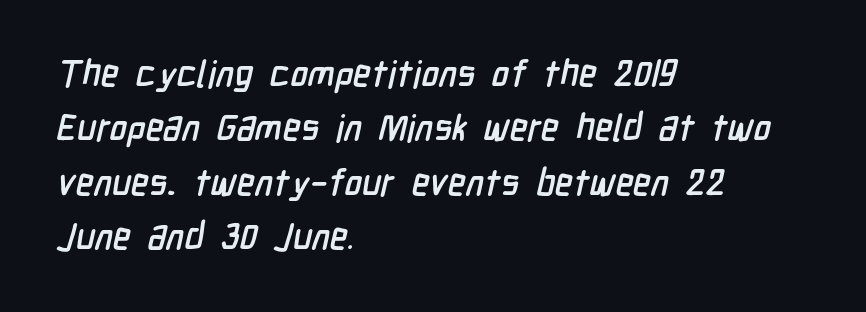
{"serif": "no", "width": "condensed", "stroke_contrast": "low", "x_height": "medium", "monospaced": "no", "underline": "no", "align": "left", "line_spacing": "normal", "line_spacing_ratio": 1.47, "letter_spacing": "normal", "letter_spacing_em": 0.0, "glyph_px": 37}
